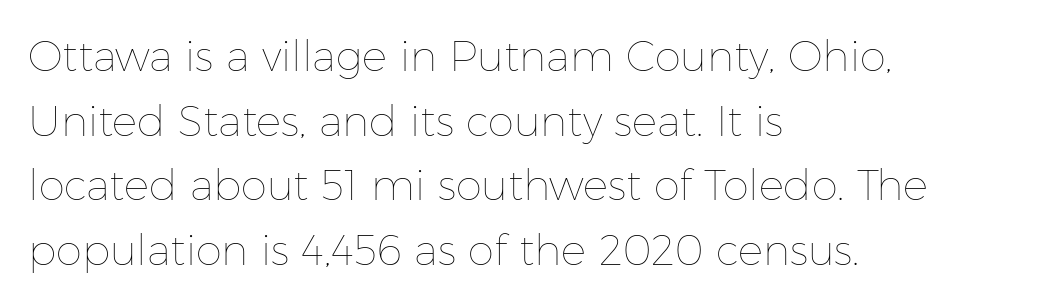
Q: Is the text bold? A: No.
Q: Is the text italic (slanted)? A: No, it is upright.
Q: Is the text underlined? A: No.
Q: How is the paragraph aligned? A: Left-aligned.
Q: Is the spacing between letters normal or unusually wide? A: Normal.
Q: Is the spacing between lines tight, normal or loose? A: Normal.
Q: Width (condensed, normal, or wide)? A: Normal.
Q: Stroke contrast? A: Low.
Q: x-height? A: Medium.
Q: Monospaced? A: No.
